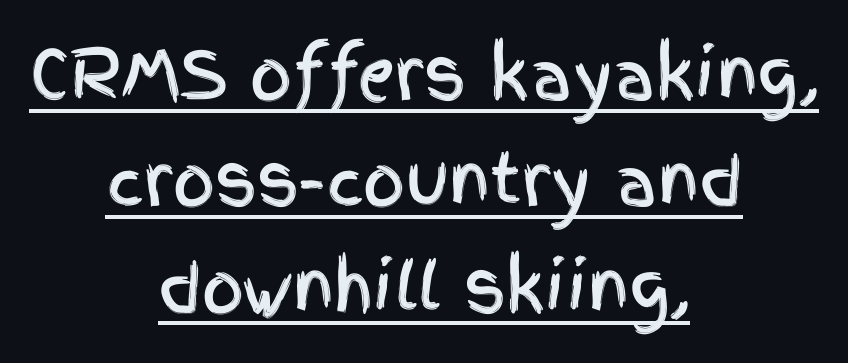
{"serif": "no", "italic": "no", "width": "condensed", "x_height": "large", "monospaced": "no", "underline": "yes", "align": "center", "line_spacing": "normal", "line_spacing_ratio": 1.61, "letter_spacing": "normal", "letter_spacing_em": 0.0, "glyph_px": 66}
